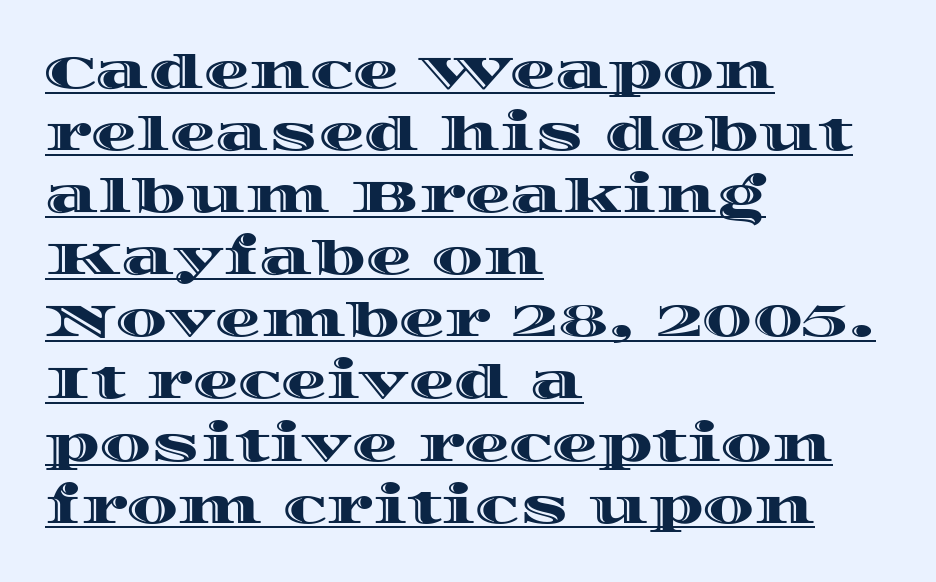
The image shows 46 px wide type, upright; set left-aligned, normal line spacing (1.35x), normal letter spacing, underlined; a large x-height.
